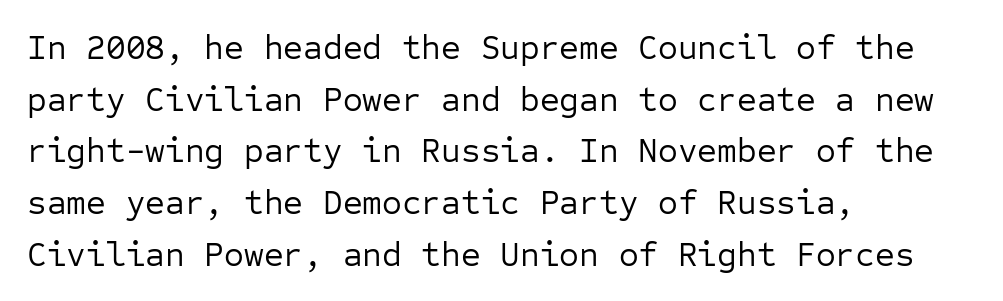
The image shows 34 px regular-weight sans-serif type, upright, monospaced; set left-aligned, normal line spacing (1.52x), normal letter spacing, not underlined; low stroke contrast and a medium x-height.
